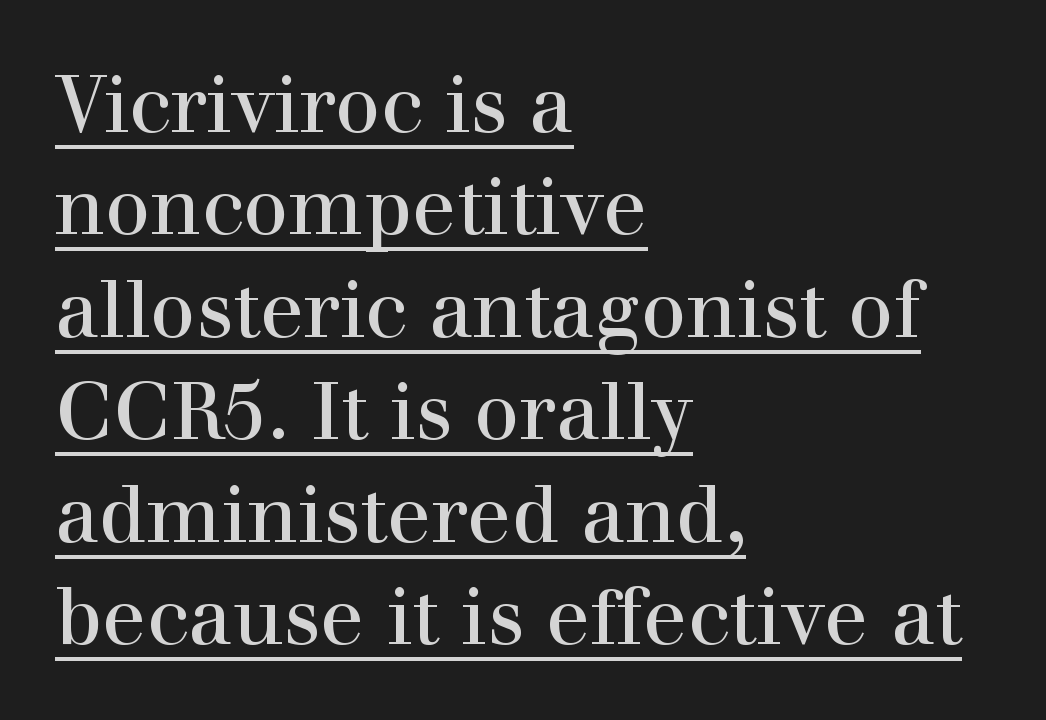
Q: Is the text bold? A: No.
Q: Is the text italic (slanted)? A: No, it is upright.
Q: Is the typeface a serif or a sans-serif typeface? A: Serif.
Q: Is the text underlined? A: Yes.
Q: How is the paragraph aligned? A: Left-aligned.
Q: Is the spacing between letters normal or unusually wide? A: Normal.
Q: Is the spacing between lines tight, normal or loose? A: Normal.
Q: Width (condensed, normal, or wide)? A: Normal.
Q: Stroke contrast? A: High.
Q: x-height? A: Medium.
Q: Monospaced? A: No.
